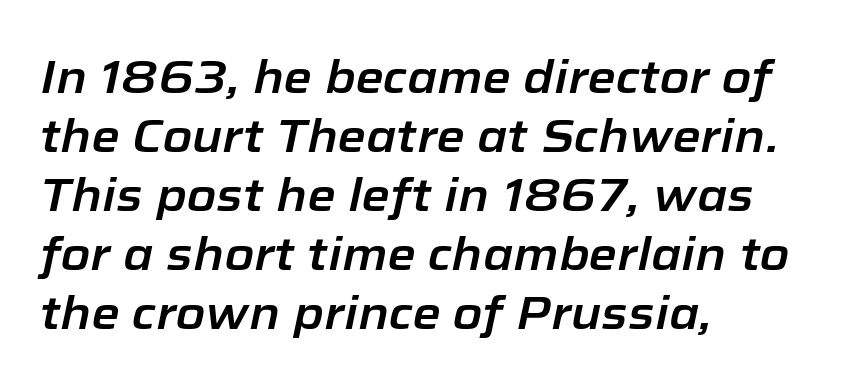
The image shows 46 px text type, italic (leaning right); set left-aligned, normal line spacing (1.28x), normal letter spacing, not underlined; low stroke contrast and a medium x-height.
